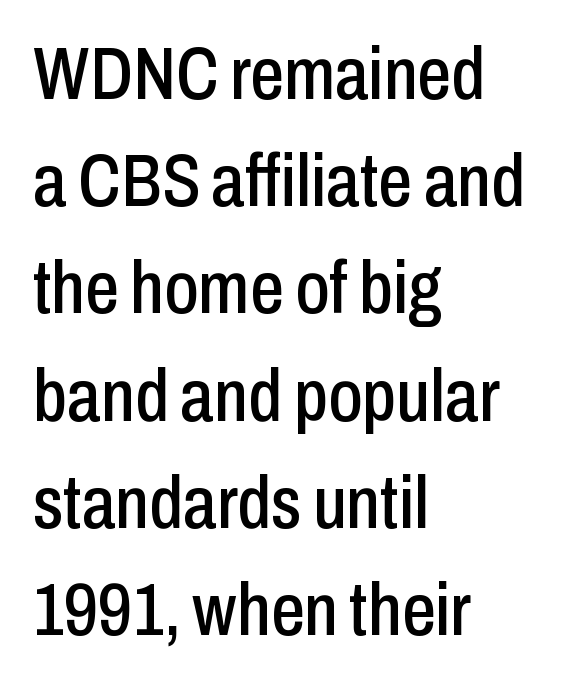
{"serif": "no", "italic": "no", "width": "condensed", "stroke_contrast": "low", "x_height": "medium", "monospaced": "no", "underline": "no", "align": "left", "line_spacing": "normal", "line_spacing_ratio": 1.43, "letter_spacing": "normal", "letter_spacing_em": 0.0, "glyph_px": 75}
